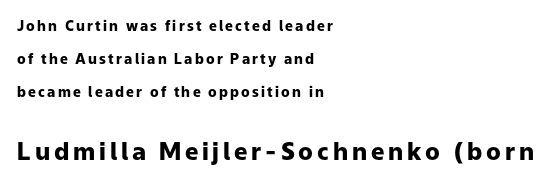
You can tell it's not italic because the verticals are truly vertical. Typesetter's note: full bold, strokes at maximum text heaviness. Students, observe: this is what heavily led, spacious text looks like. The second block has been scaled up relative to the first. Which margin do the lines hug? The left one — the right edge is uneven.
